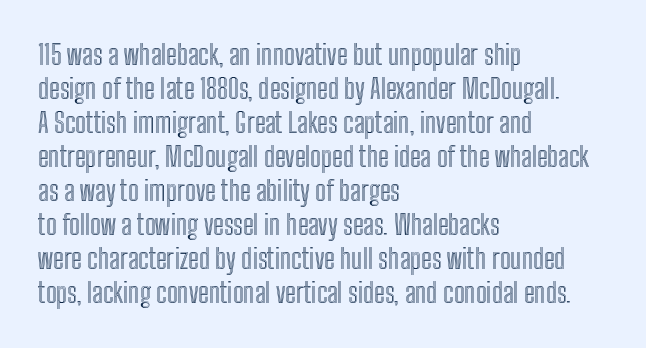
{"italic": "no", "underline": "no", "align": "left", "line_spacing": "normal", "line_spacing_ratio": 1.26, "letter_spacing": "normal", "letter_spacing_em": 0.0, "glyph_px": 27}
